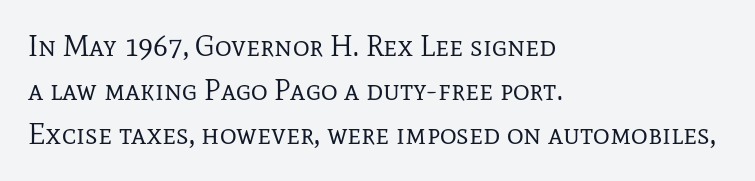
{"serif": "yes", "italic": "no", "bold": "no", "weight": "regular", "width": "normal", "stroke_contrast": "low", "x_height": "medium", "monospaced": "no", "underline": "no", "align": "left", "line_spacing": "normal", "line_spacing_ratio": 1.52, "letter_spacing": "normal", "letter_spacing_em": 0.0, "glyph_px": 29}
